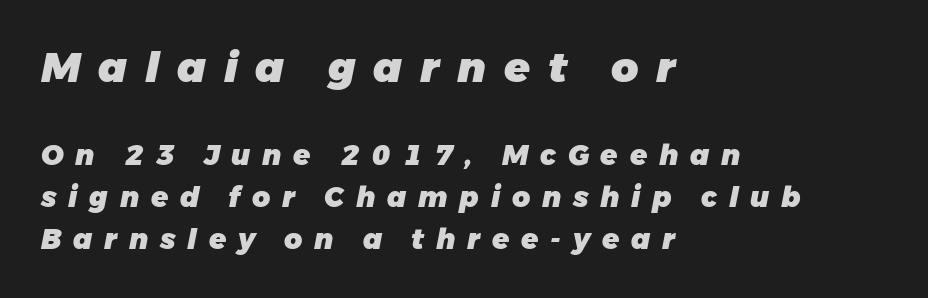
The image shows 42 px heavy type, italic (leaning right); set left-aligned, normal line spacing (1.49x), unusually wide letter spacing (+0.42 em), not underlined; the first (top) block is 1.5x larger; low stroke contrast and a medium x-height.
